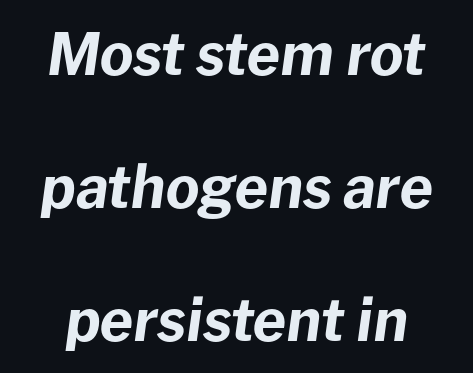
The passage shown has conventional tracking throughout. Is this a fixed-width face? No — the glyphs have proportional, varying widths. The axis of the letterforms is tilted away from vertical. Any mark beneath the type? The region is blank. Is the type bold? Yes — the strokes are clearly thick and heavy. The designer dialed line spacing up above the default.
